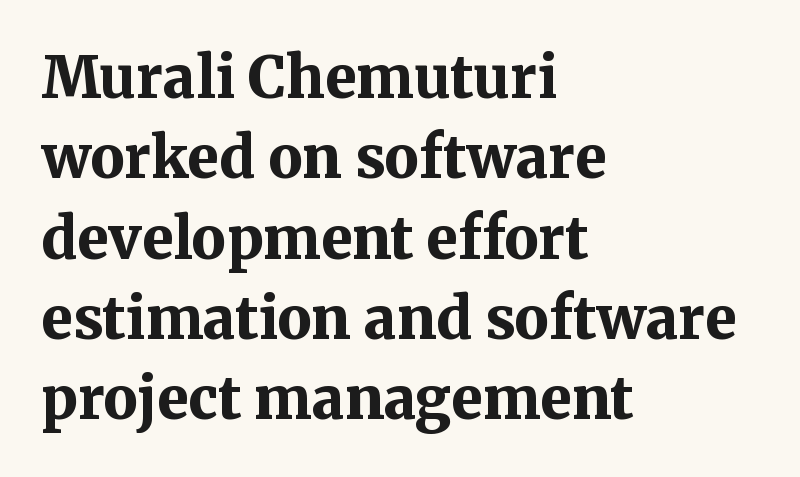
The image shows 57 px bold serif type, upright; set left-aligned, normal line spacing (1.41x), normal letter spacing, not underlined; medium stroke contrast and a medium x-height.
